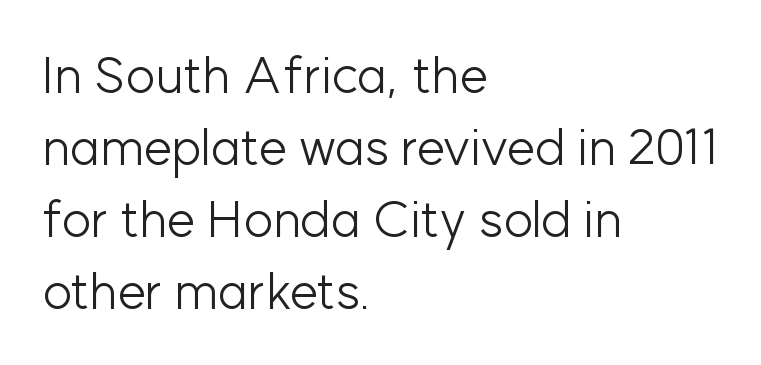
This is roman type, the default non-slanted kind. A typesetter would call this leading conventional body-copy spacing. Students, note that the glyphs here touch the page at normal intervals. The glyphs in this specimen are sans serif.
